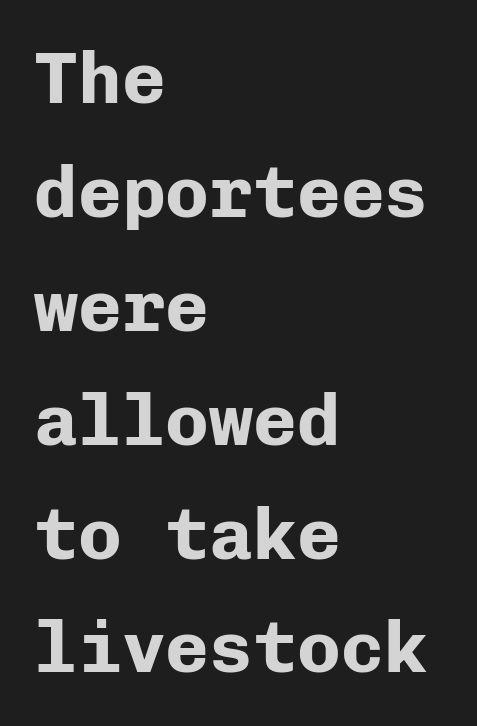
The image shows 73 px bold sans-serif type, upright, monospaced; set left-aligned, normal line spacing (1.56x), normal letter spacing, not underlined; low stroke contrast and a medium x-height.
